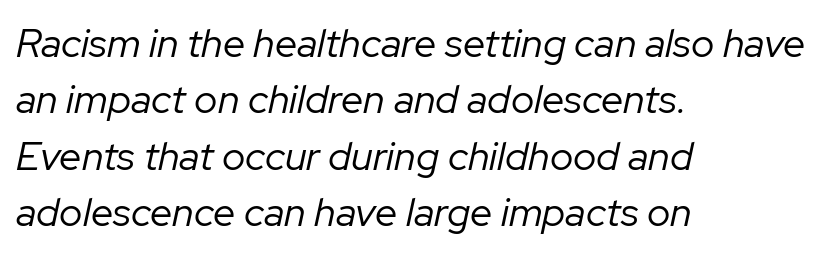
Emphasis-style slanted type is in use. The letterforms sit at book weight or below. A typesetter would call this leading conventional body-copy spacing. Is the block centered? No — it sits flush against the left margin. Each letter keeps its own natural width here, so spacing adapts to shape. Words float on clear page, feet unadorned.
